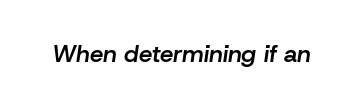
Q: Is the text bold? A: Semi-bold.
Q: Is the text italic (slanted)? A: Yes, it leans right by about 8 degrees.
Q: Is the text underlined? A: No.
Q: Is the spacing between letters normal or unusually wide? A: Normal.
